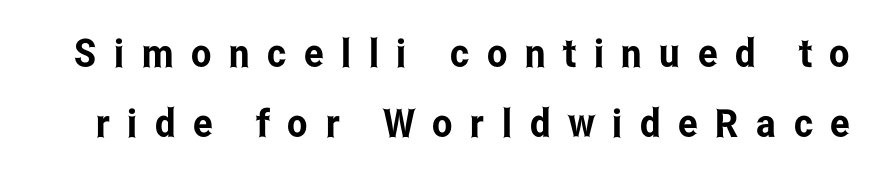
Classification — sans serif. This rendering widens character spacing well past its baseline value. Each letter keeps its own natural width here, so spacing adapts to shape. The string is rendered with underlining switched off. Every character sits straight up, as roman type does.
